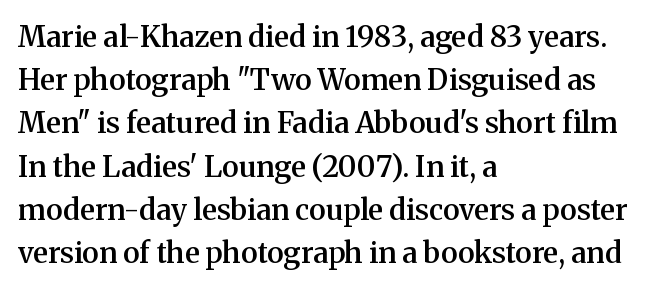
{"serif": "yes", "italic": "no", "bold": "semi", "weight": "semibold", "width": "normal", "stroke_contrast": "medium", "x_height": "medium", "monospaced": "no", "underline": "no", "align": "left", "line_spacing": "normal", "line_spacing_ratio": 1.49, "letter_spacing": "normal", "letter_spacing_em": 0.0, "glyph_px": 29}
